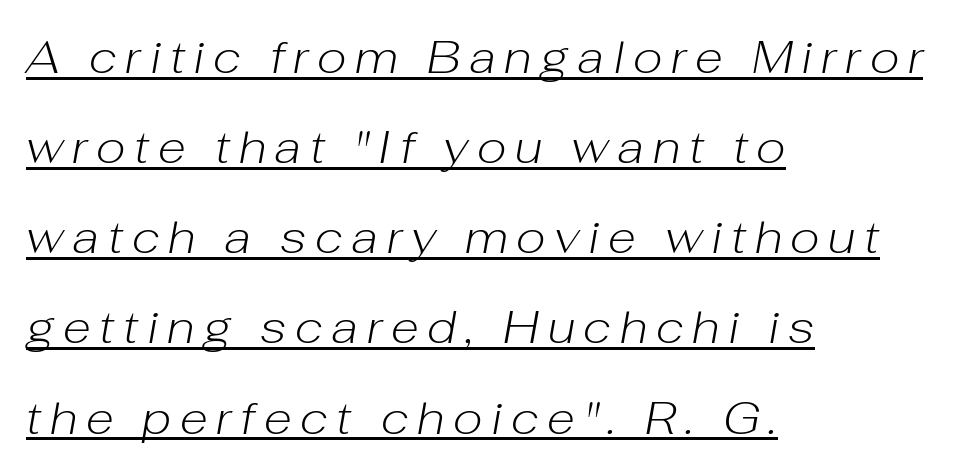
{"italic": "yes", "lean": "right", "slant_degrees": 10, "bold": "no", "weight": "light", "width": "normal", "stroke_contrast": "low", "x_height": "medium", "monospaced": "no", "underline": "yes", "align": "left", "line_spacing": "loose", "line_spacing_ratio": 1.96, "glyph_px": 46}
